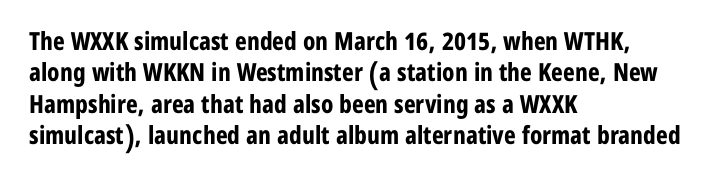
{"italic": "no", "bold": "yes", "underline": "no", "align": "left", "line_spacing": "normal", "line_spacing_ratio": 1.26, "letter_spacing": "normal", "letter_spacing_em": 0.0, "glyph_px": 25}
